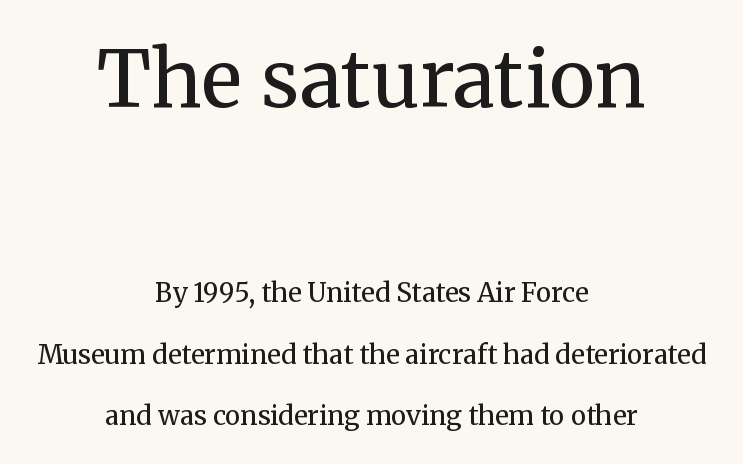
The image shows 78 px regular-weight serif type, upright; set centered, loose line spacing (2.36x), normal letter spacing, not underlined; the first (top) block is 3.0x larger; medium stroke contrast and a medium x-height.
